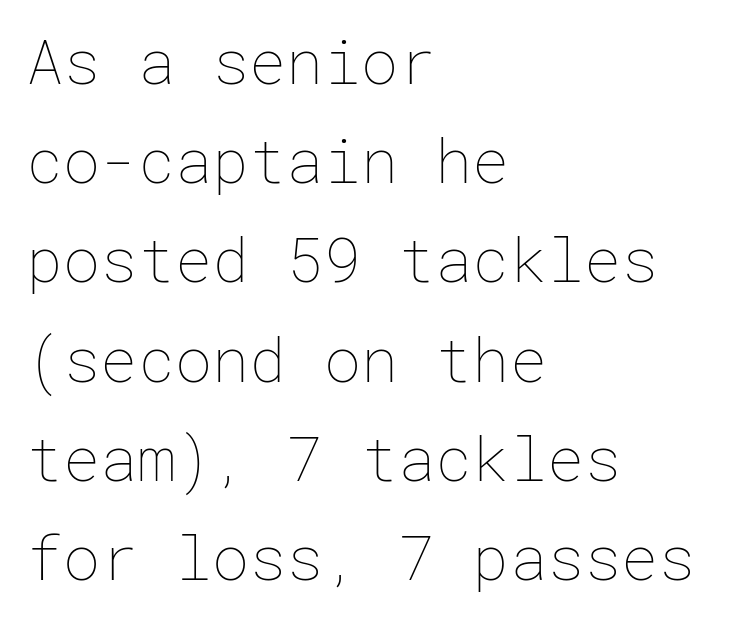
Q: Is the text bold? A: No.
Q: Is the text italic (slanted)? A: No, it is upright.
Q: Is the text underlined? A: No.
Q: How is the paragraph aligned? A: Left-aligned.
Q: Is the spacing between letters normal or unusually wide? A: Normal.
Q: Is the spacing between lines tight, normal or loose? A: Normal.
Q: Width (condensed, normal, or wide)? A: Normal.
Q: Stroke contrast? A: Low.
Q: x-height? A: Medium.
